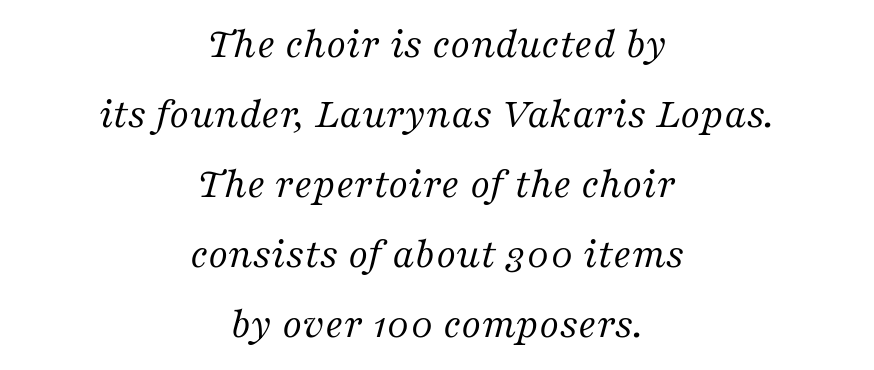
Q: Is the text bold? A: No.
Q: Is the text italic (slanted)? A: Yes, it leans right by about 16 degrees.
Q: Is the typeface a serif or a sans-serif typeface? A: Serif.
Q: Is the text underlined? A: No.
Q: How is the paragraph aligned? A: Centered.
Q: Is the spacing between letters normal or unusually wide? A: Normal.
Q: Is the spacing between lines tight, normal or loose? A: Normal.
Q: Width (condensed, normal, or wide)? A: Normal.
Q: Stroke contrast? A: Medium.
Q: x-height? A: Medium.
Q: Monospaced? A: No.
